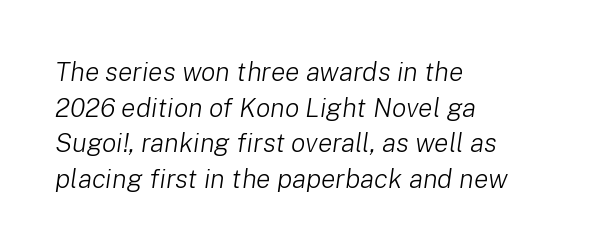
A bare baseline throughout the passage. On a weight scale, this lands at 450 or below. Characters are canted at an angle relative to the baseline's perpendicular. Observe the ordinary spacing: letters are neighbours, not strangers. One glance says typical: line gaps are just what's usual. Does the copy run flush right? No — it runs flush left.
